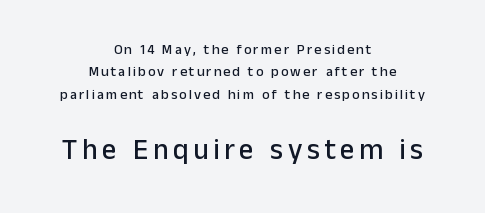
This is the regular roman posture of the typeface. The space between consecutive lines is moderate. The composition opens small and finishes big. The passage shown is typed in a proportional face where columns would drift. Typographically, this falls in the sans-serif category.
